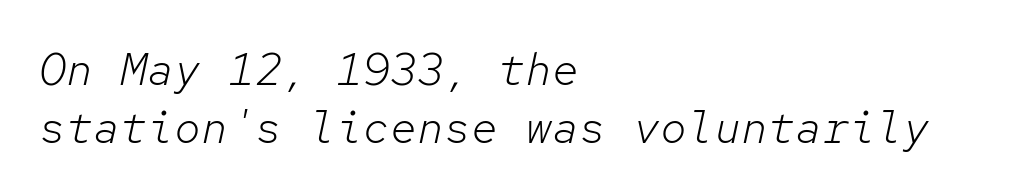
{"italic": "yes", "lean": "right", "slant_degrees": 12, "bold": "no", "weight": "light", "width": "normal", "stroke_contrast": "low", "x_height": "medium", "monospaced": "yes", "underline": "no", "align": "left", "line_spacing": "normal", "line_spacing_ratio": 1.28, "letter_spacing": "normal", "letter_spacing_em": 0.0, "glyph_px": 45}
